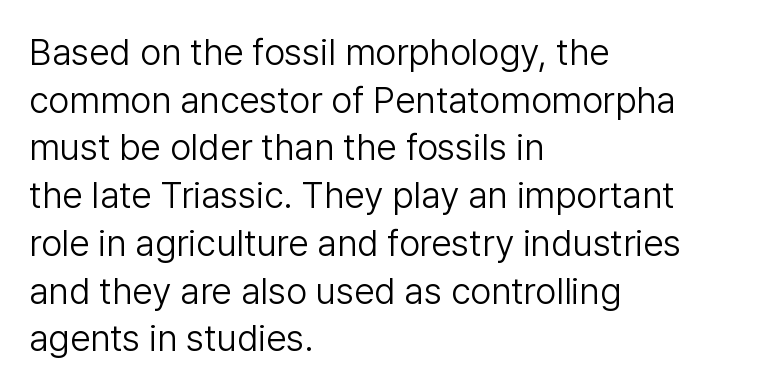
Q: Is the text bold? A: No.
Q: Is the text italic (slanted)? A: No, it is upright.
Q: Is the typeface a serif or a sans-serif typeface? A: Sans-serif.
Q: Is the text underlined? A: No.
Q: How is the paragraph aligned? A: Left-aligned.
Q: Is the spacing between letters normal or unusually wide? A: Normal.
Q: Is the spacing between lines tight, normal or loose? A: Normal.
Q: Width (condensed, normal, or wide)? A: Normal.
Q: Stroke contrast? A: Low.
Q: x-height? A: Medium.
Q: Monospaced? A: No.
